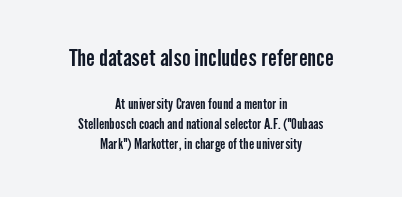
Q: Is the text italic (slanted)? A: No, it is upright.
Q: Is the text underlined? A: No.
Q: How is the paragraph aligned? A: Centered.
Q: Is the spacing between letters normal or unusually wide? A: Normal.
Q: Is the spacing between lines tight, normal or loose? A: Normal.
Q: Which block of text is set in a larger size, the first (top) or the second (bottom)? A: The first (top) one.
